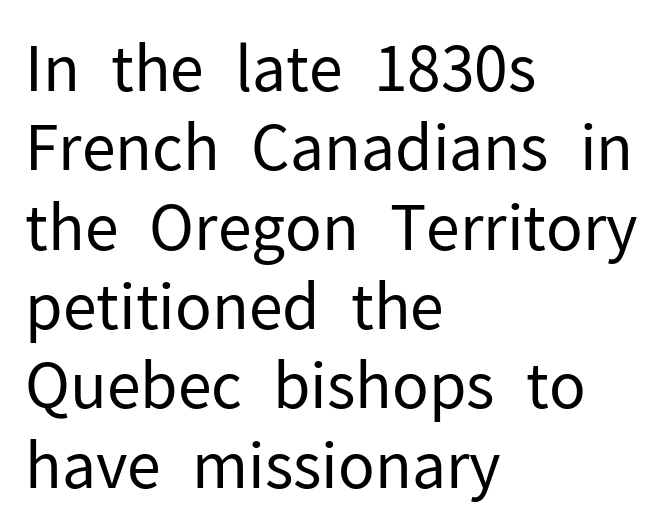
The image shows 62 px regular-weight sans-serif type, upright; set left-aligned, normal line spacing (1.28x), normal letter spacing, not underlined; low stroke contrast and a medium x-height.
